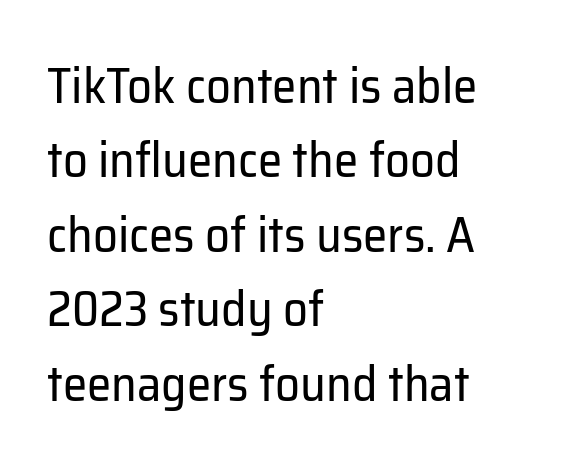
{"serif": "no", "italic": "no", "bold": "no", "weight": "regular", "width": "normal", "stroke_contrast": "low", "x_height": "medium", "monospaced": "no", "underline": "no", "align": "left", "line_spacing": "normal", "line_spacing_ratio": 1.52, "letter_spacing": "normal", "letter_spacing_em": 0.0, "glyph_px": 49}
